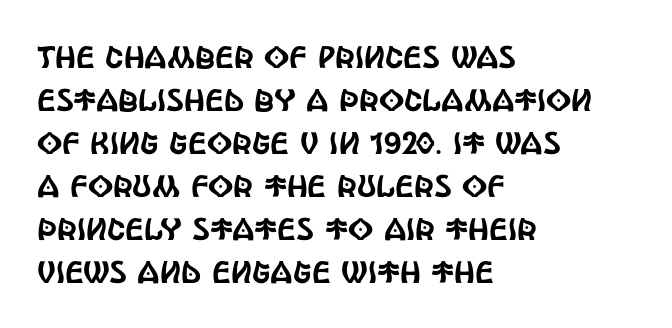
{"serif": "no", "italic": "no", "width": "condensed", "x_height": "large", "monospaced": "no", "underline": "no", "align": "left", "line_spacing": "normal", "line_spacing_ratio": 1.39, "letter_spacing": "normal", "letter_spacing_em": 0.0, "glyph_px": 31}
